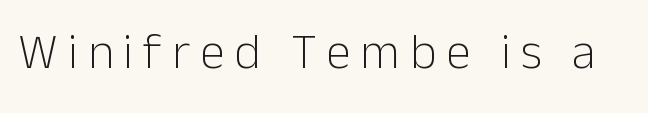
Q: Is the text bold? A: No.
Q: Is the text italic (slanted)? A: No, it is upright.
Q: Is the typeface a serif or a sans-serif typeface? A: Sans-serif.
Q: Is the text underlined? A: No.
Q: Is the spacing between letters normal or unusually wide? A: Unusually wide.
Q: Width (condensed, normal, or wide)? A: Normal.
Q: Stroke contrast? A: Low.
Q: x-height? A: Medium.
Q: Monospaced? A: No.
